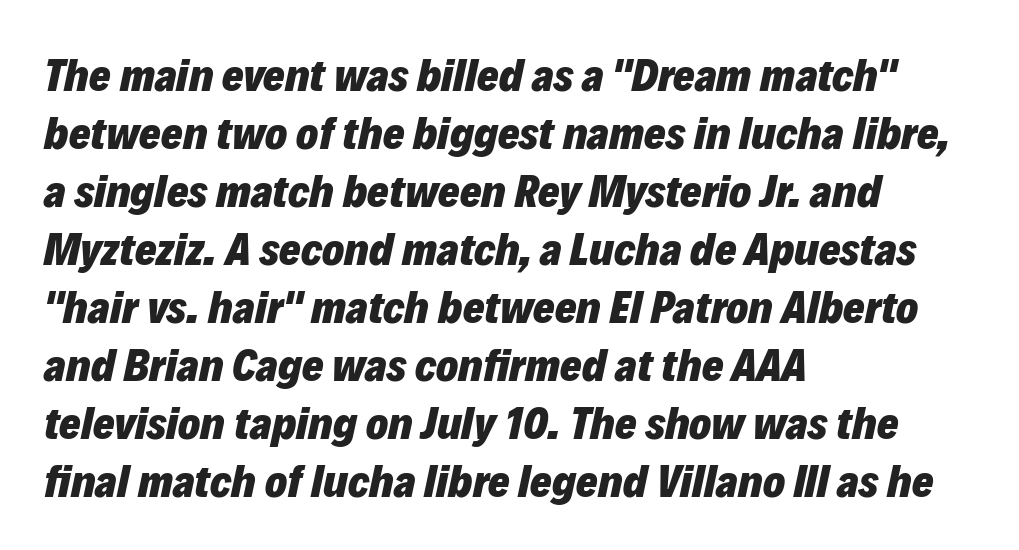
Q: Is the text bold? A: Yes.
Q: Is the text italic (slanted)? A: Yes, it leans right by about 12 degrees.
Q: Is the text underlined? A: No.
Q: How is the paragraph aligned? A: Left-aligned.
Q: Is the spacing between letters normal or unusually wide? A: Normal.
Q: Is the spacing between lines tight, normal or loose? A: Normal.
Q: Width (condensed, normal, or wide)? A: Normal.
Q: Stroke contrast? A: Low.
Q: x-height? A: Medium.
Q: Monospaced? A: No.
